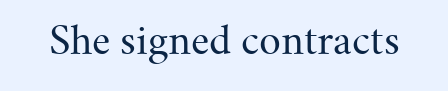
Q: Is the text bold? A: No.
Q: Is the text italic (slanted)? A: No, it is upright.
Q: Is the typeface a serif or a sans-serif typeface? A: Serif.
Q: Is the text underlined? A: No.
Q: Is the spacing between letters normal or unusually wide? A: Normal.
Q: Width (condensed, normal, or wide)? A: Normal.
Q: Stroke contrast? A: Medium.
Q: x-height? A: Small.
Q: Monospaced? A: No.
